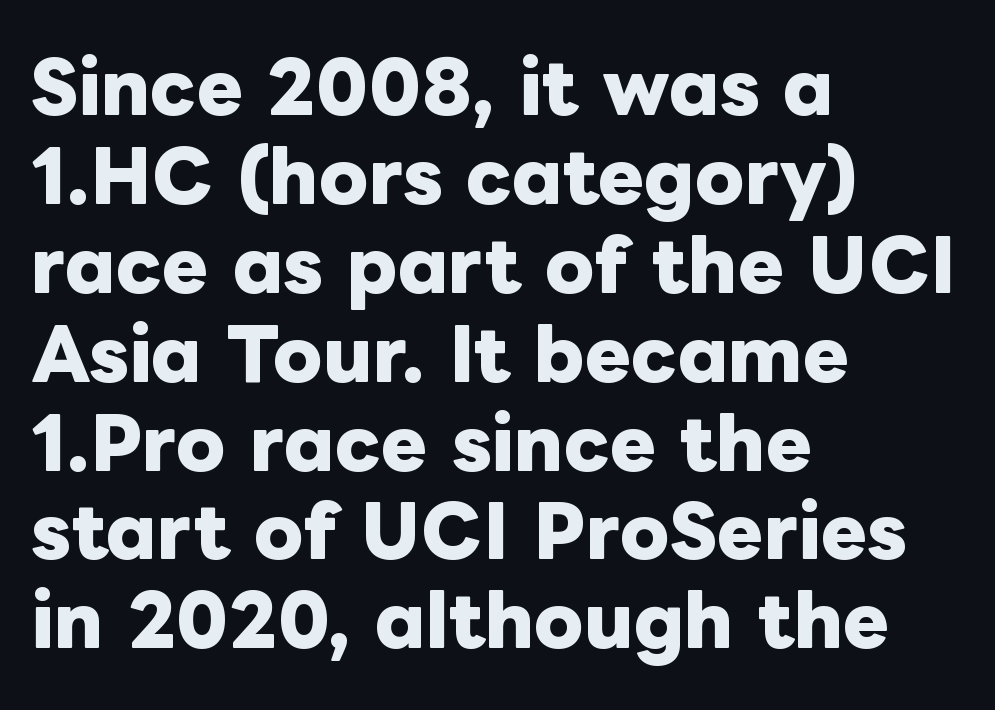
{"italic": "no", "bold": "yes", "weight": "heavy", "width": "normal", "stroke_contrast": "low", "x_height": "medium", "monospaced": "no", "underline": "no", "align": "left", "line_spacing": "normal", "line_spacing_ratio": 1.27, "letter_spacing": "normal", "letter_spacing_em": 0.0, "glyph_px": 70}
